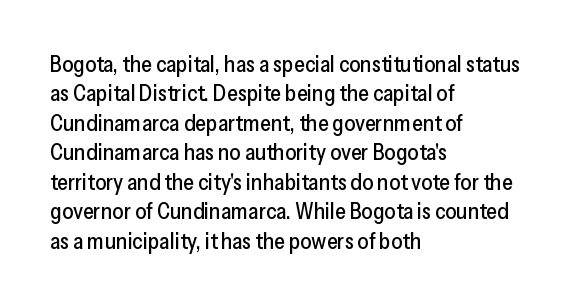
Q: Is the text italic (slanted)? A: No, it is upright.
Q: Is the text underlined? A: No.
Q: How is the paragraph aligned? A: Left-aligned.
Q: Is the spacing between letters normal or unusually wide? A: Normal.
Q: Is the spacing between lines tight, normal or loose? A: Normal.
